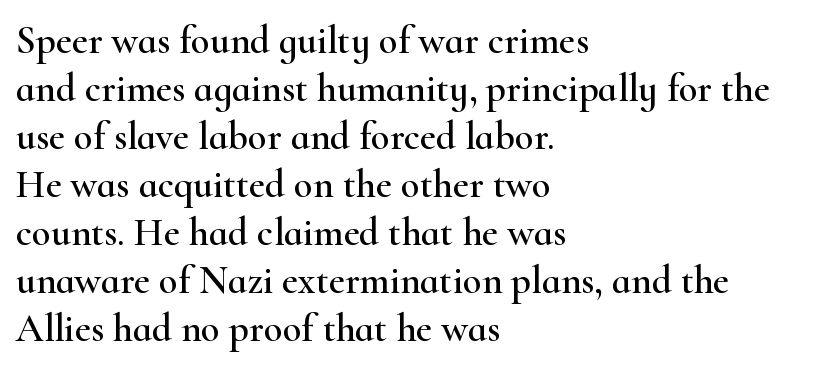
The image shows 39 px wide serif type, upright; set left-aligned, line spacing 1.23x, normal letter spacing, not underlined; high stroke contrast and a small x-height.
